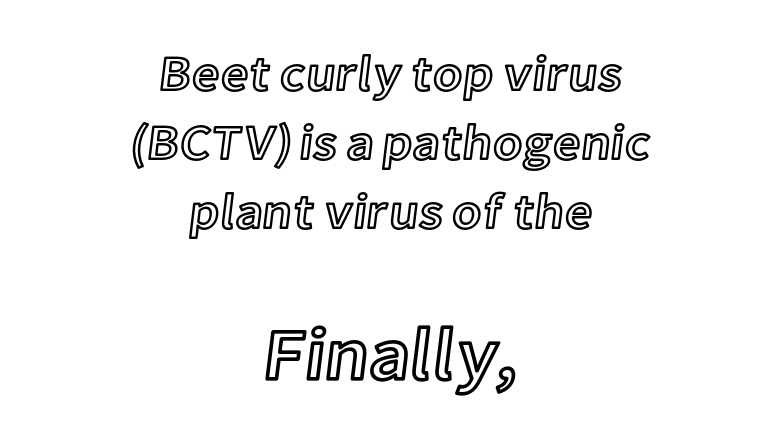
{"width": "normal", "x_height": "medium", "monospaced": "no", "underline": "no", "align": "center", "line_spacing": "normal", "line_spacing_ratio": 1.41, "letter_spacing": "normal", "letter_spacing_em": 0.0, "larger_block": "second", "size_ratio": 1.49, "glyph_px": 73}
